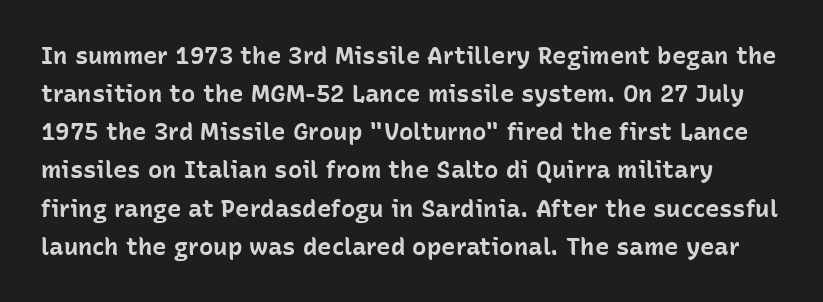
Posture: upright roman. The passage shown is not underscored anywhere. Notice how descenders clear the ascenders below comfortably — that's standard leading. Short note: letters normally spaced.
